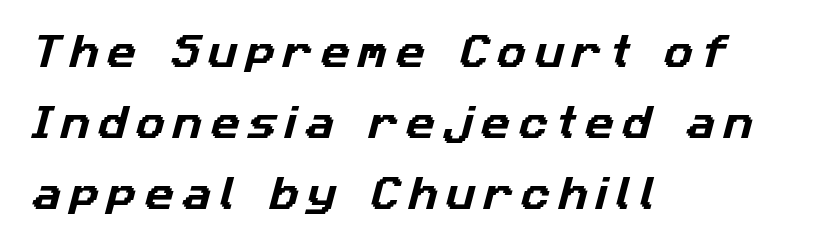
{"serif": "no", "width": "normal", "stroke_contrast": "low", "x_height": "medium", "monospaced": "no", "underline": "no", "align": "left", "line_spacing": "loose", "line_spacing_ratio": 1.97, "letter_spacing": "wide", "letter_spacing_em": 0.23, "glyph_px": 36}
